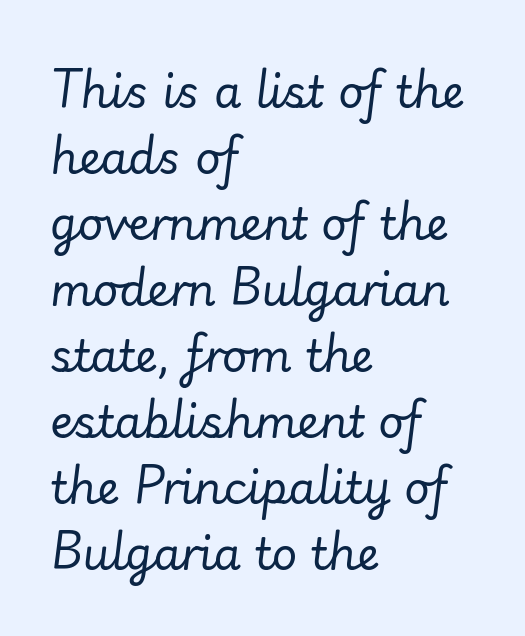
The gap between lines stays unmarked. In terms of posture, this sample is oblique. Rows of type keep a routine distance in the vertical direction. You could call the tracking neutral — neither tight nor loose. Visually the block forms a straight wall on the left and a jagged coastline on the right. Vertical stems look standard width or narrower in stroke.
